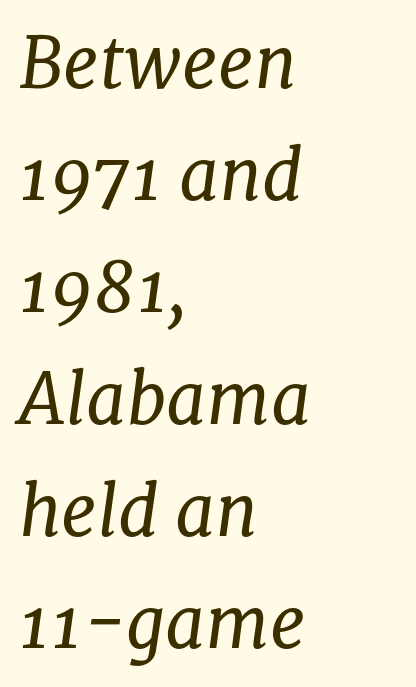
Q: Is the text bold? A: No.
Q: Is the text italic (slanted)? A: Yes, it leans right by about 8 degrees.
Q: Is the typeface a serif or a sans-serif typeface? A: Serif.
Q: Is the text underlined? A: No.
Q: How is the paragraph aligned? A: Left-aligned.
Q: Is the spacing between letters normal or unusually wide? A: Normal.
Q: Is the spacing between lines tight, normal or loose? A: Normal.
Q: Width (condensed, normal, or wide)? A: Normal.
Q: Stroke contrast? A: Low.
Q: x-height? A: Medium.
Q: Monospaced? A: No.
